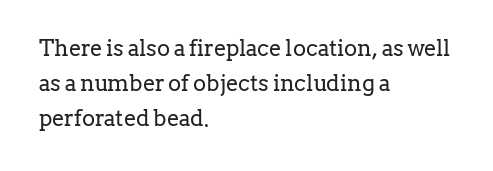
{"italic": "no", "bold": "no", "underline": "no", "align": "left", "line_spacing": "normal", "line_spacing_ratio": 1.59, "letter_spacing": "normal", "letter_spacing_em": 0.0, "glyph_px": 22}
